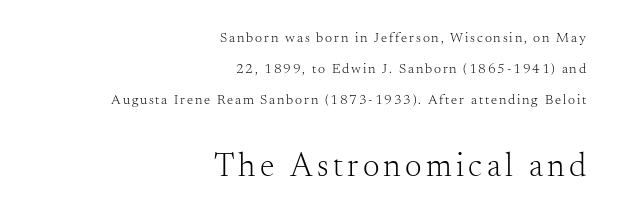
The image shows 33 px light serif type, upright; set right-aligned, loose line spacing (2.22x), not underlined; the second (bottom) block is 2.36x larger; medium stroke contrast and a small x-height.
